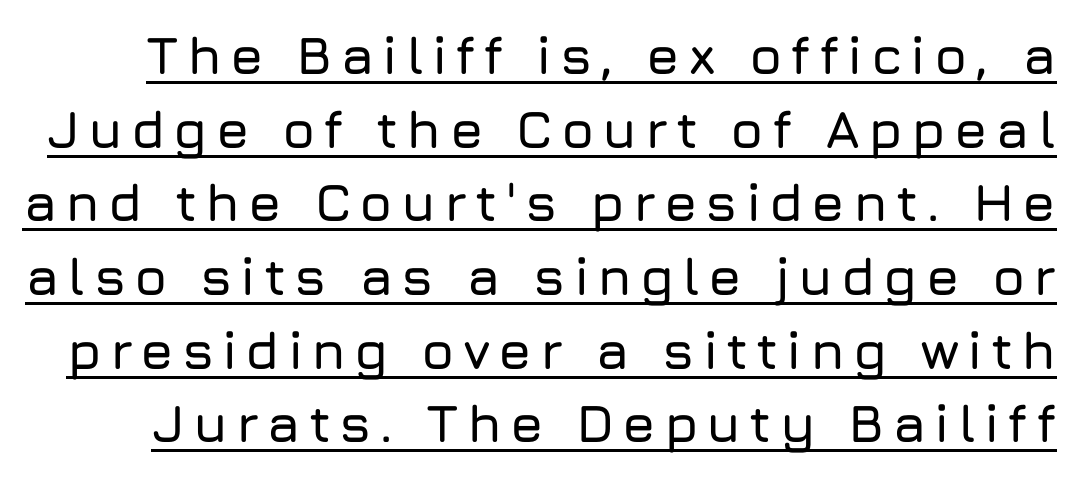
{"serif": "no", "italic": "no", "width": "normal", "stroke_contrast": "low", "x_height": "medium", "monospaced": "no", "underline": "yes", "line_spacing": "normal", "line_spacing_ratio": 1.39, "glyph_px": 53}
